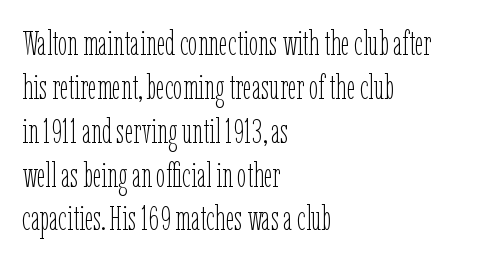
{"italic": "no", "bold": "no", "weight": "thin", "width": "condensed", "stroke_contrast": "low", "x_height": "medium", "monospaced": "no", "underline": "no", "align": "left", "line_spacing": "normal", "line_spacing_ratio": 1.29, "letter_spacing": "normal", "letter_spacing_em": 0.0, "glyph_px": 34}
